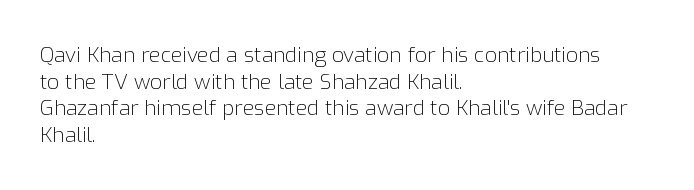
Summary of weight: not heavy and not bold. The vertical gap from one line to the next is medium. The type is set solid horizontally, with unmodified tracking. No italicization has been applied; the sample stays upright. The paragraph shown leans on its left margin. The gap between lines stays unmarked.
